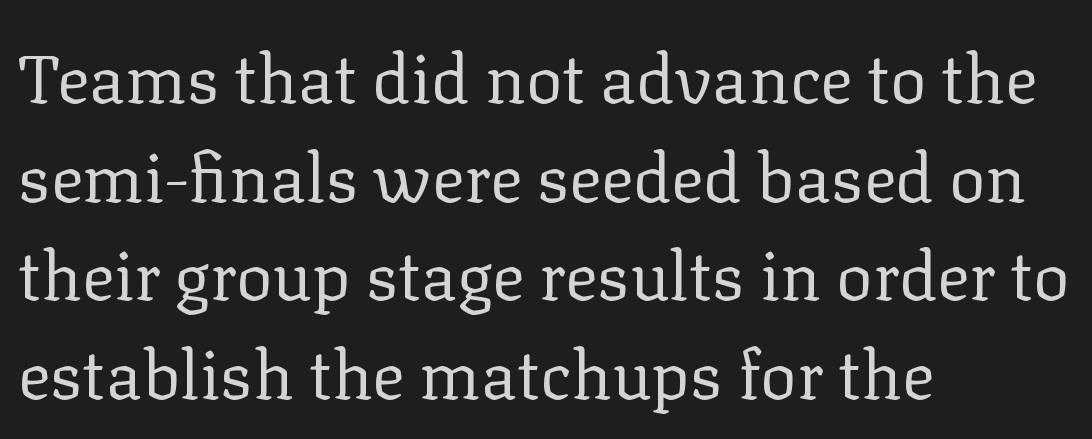
{"serif": "yes", "italic": "no", "bold": "no", "weight": "regular", "width": "normal", "stroke_contrast": "low", "x_height": "medium", "monospaced": "no", "underline": "no", "align": "left", "line_spacing": "normal", "line_spacing_ratio": 1.45, "letter_spacing": "normal", "letter_spacing_em": 0.0, "glyph_px": 68}
